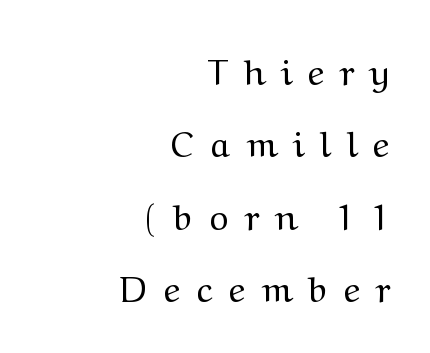
Q: Is the text bold? A: No.
Q: Is the text italic (slanted)? A: No, it is upright.
Q: Is the typeface a serif or a sans-serif typeface? A: Serif.
Q: Is the text underlined? A: No.
Q: How is the paragraph aligned? A: Right-aligned.
Q: Is the spacing between letters normal or unusually wide? A: Unusually wide.
Q: Is the spacing between lines tight, normal or loose? A: Loose.
Q: Width (condensed, normal, or wide)? A: Normal.
Q: Stroke contrast? A: Medium.
Q: x-height? A: Medium.
Q: Monospaced? A: No.
